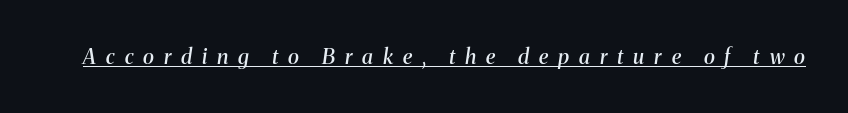
Q: Is the text bold? A: Semi-bold.
Q: Is the text italic (slanted)? A: Yes, it leans right by about 8 degrees.
Q: Is the text underlined? A: Yes.
Q: Is the spacing between letters normal or unusually wide? A: Unusually wide.
